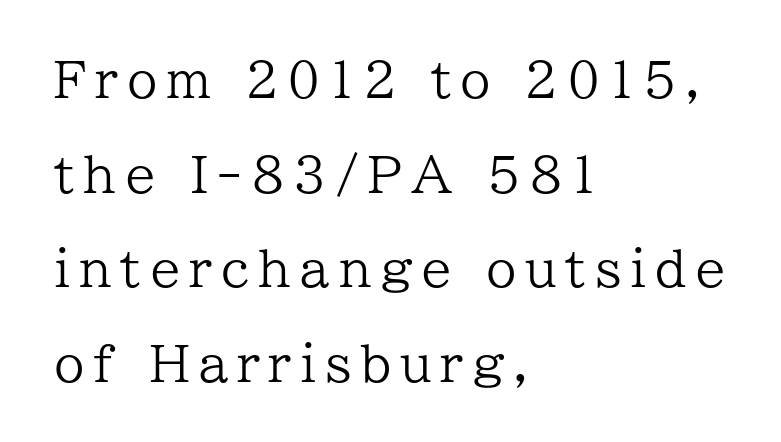
The paragraph shown leans on its left margin. Looks like regular typesetting: each glyph gets only the width it needs. Check under the words: just untouched page. Compared with typical paragraphs, the rows here are farther apart. The specimen reads as upright at a glance.
